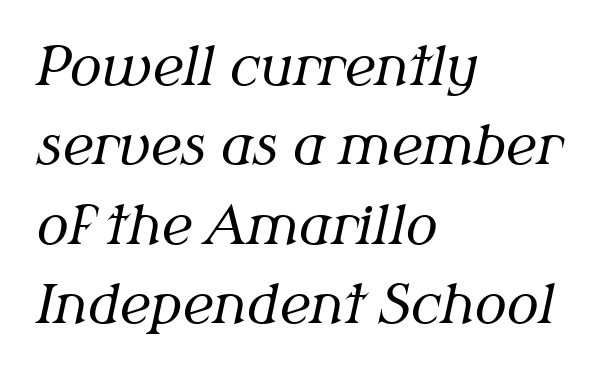
Is this a fixed-width face? No — the glyphs have proportional, varying widths. Line beginnings align vertically; line endings do not. Does the lettering tilt? It does — this is italic. The type is set solid horizontally, with unmodified tracking.
